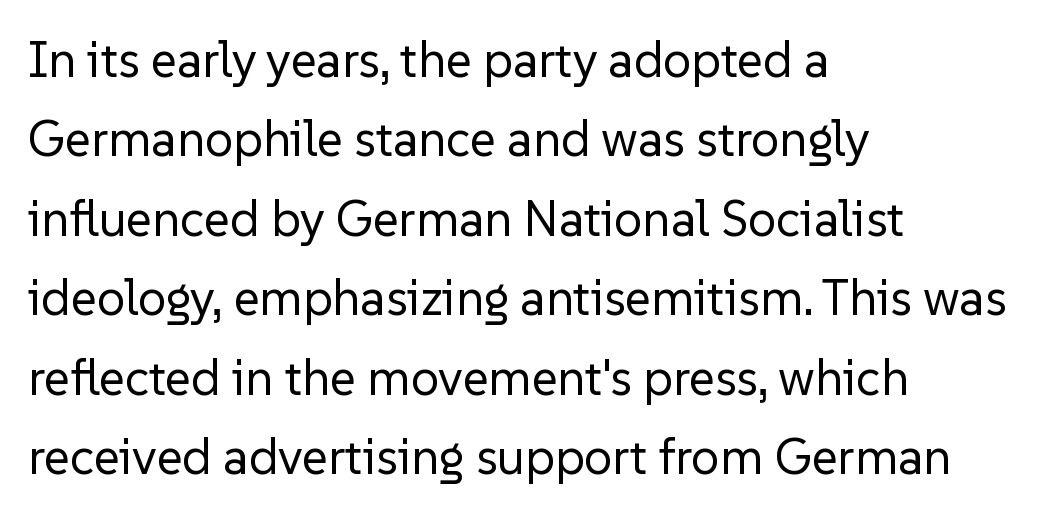
The typesetting does not lean heavy: it is not bold. The passage is arranged the way most books set body copy — flush left. Leading matches the norm, producing a regular column. These lines are rendered in a variable-pitch font. There is no visible air inserted between adjacent glyphs.
